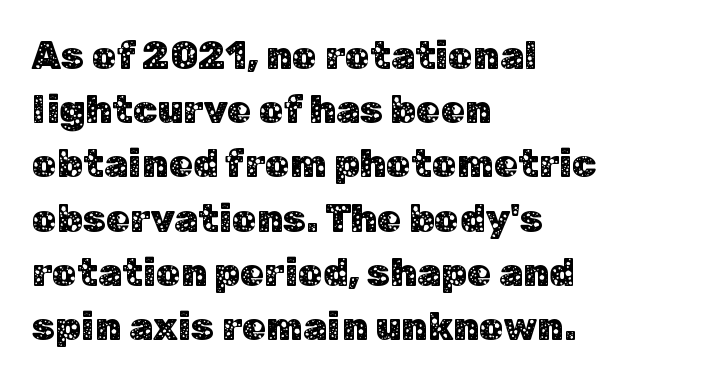
The image shows 39 px sans-serif type, upright; set left-aligned, normal line spacing (1.39x), normal letter spacing, not underlined; low stroke contrast and a medium x-height.
